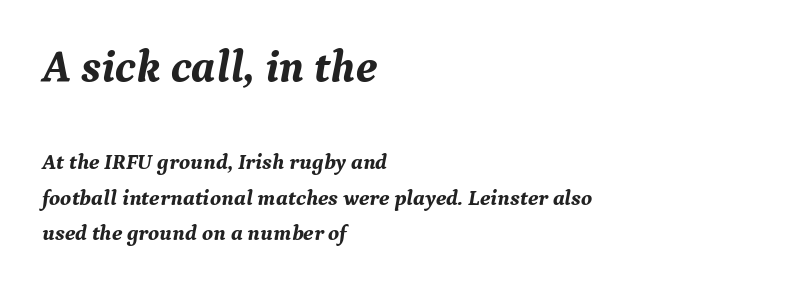
Q: Is the text bold? A: Yes.
Q: Is the text italic (slanted)? A: Yes, it leans right by about 9 degrees.
Q: Is the typeface a serif or a sans-serif typeface? A: Serif.
Q: Is the text underlined? A: No.
Q: How is the paragraph aligned? A: Left-aligned.
Q: Is the spacing between letters normal or unusually wide? A: Normal.
Q: Is the spacing between lines tight, normal or loose? A: Normal.
Q: Which block of text is set in a larger size, the first (top) or the second (bottom)? A: The first (top) one.
Q: Width (condensed, normal, or wide)? A: Normal.
Q: Stroke contrast? A: Medium.
Q: x-height? A: Medium.
Q: Monospaced? A: No.
